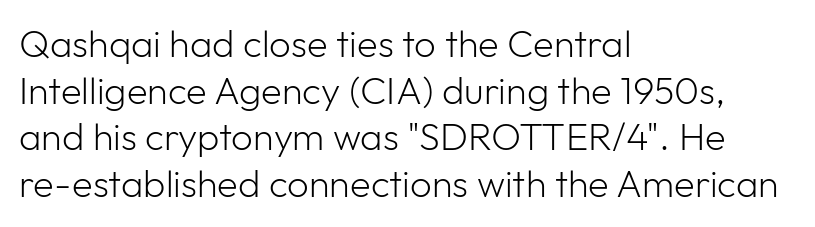
The image shows 38 px light sans-serif type, upright; set left-aligned, line spacing 1.23x, normal letter spacing, not underlined; low stroke contrast and a medium x-height.
